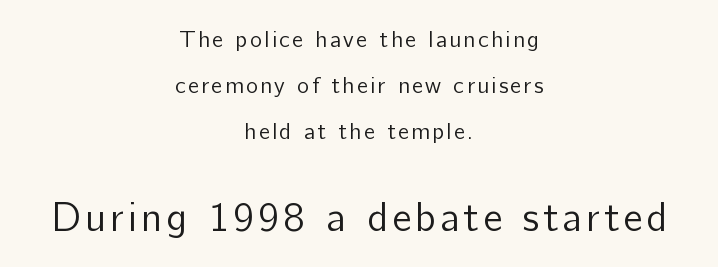
Descender tails drop into unmarked territory. Is the block centered? Yes — each line is placed symmetrically about the middle. The lettering stays uniformly vertical, giving the passage a roman look. You can tell from the bare stems that sans-serif type was used. The designer gave the closing block more size than the opening block.
